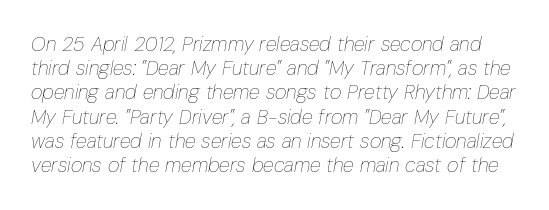
{"italic": "yes", "lean": "right", "slant_degrees": 10, "bold": "no", "underline": "no", "line_spacing_ratio": 1.21, "letter_spacing": "normal", "letter_spacing_em": 0.0, "glyph_px": 20}
